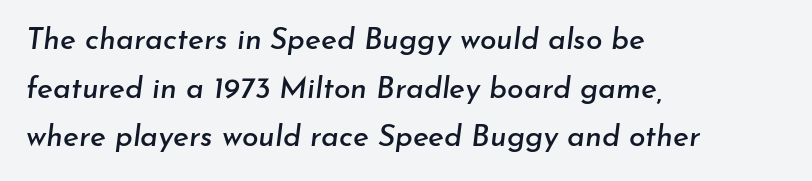
Horizontal bands of white between lines are of average thickness. You could call the tracking neutral — neither tight nor loose. Does the lettering tilt? It does — this is italic. Just letters on the line, the space beneath them empty. Varying glyph widths throughout — classic text-font behaviour. The typesetter chose a ragged-right arrangement here.
